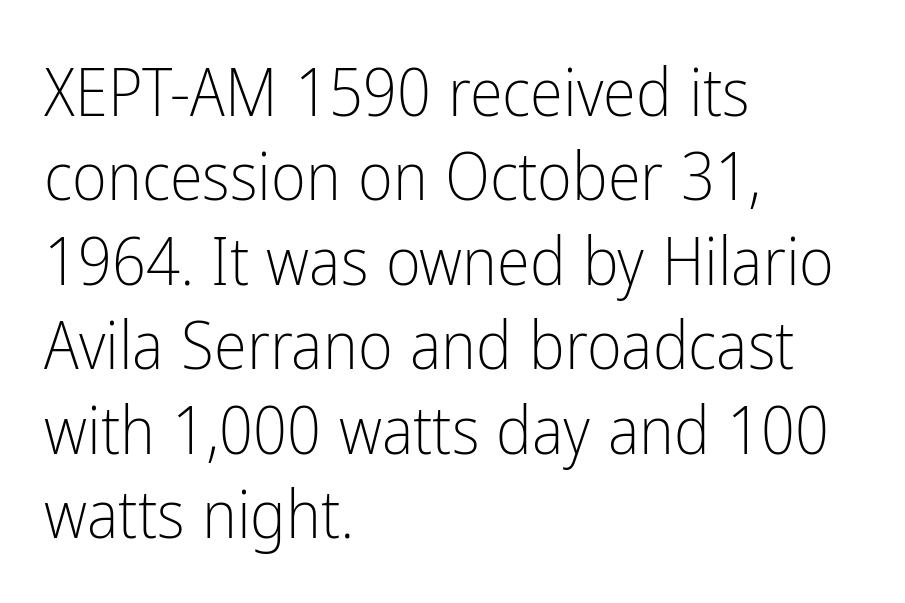
The font sits on the lighter half of the weight spectrum, regular included. This is sans-serif lettering, the kind often seen on screens and signage. Do the characters align in a grid? No, the font is proportional. Horizontal alignment here is leftward, the default for most running prose. Style check: upright. You could call the tracking neutral — neither tight nor loose.
